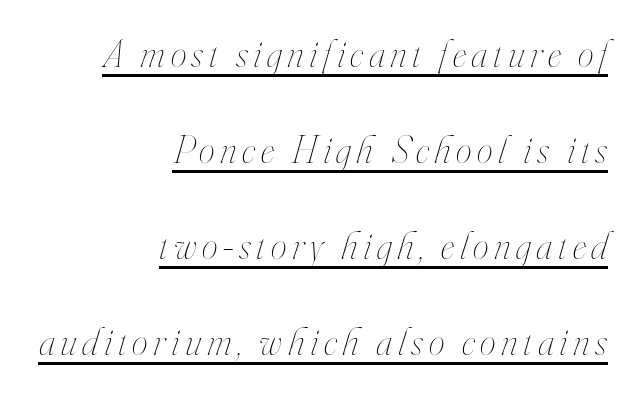
A typographer would call this underscored text. The designer dialed line spacing up above the default. Spacing verdict: proportional, widths tailored to each character. Nothing heavy about these letters — not bold at all. The text block is weighted toward the right margin, trailing off unevenly leftward. Italic? Definitely — the glyphs are oblique.
